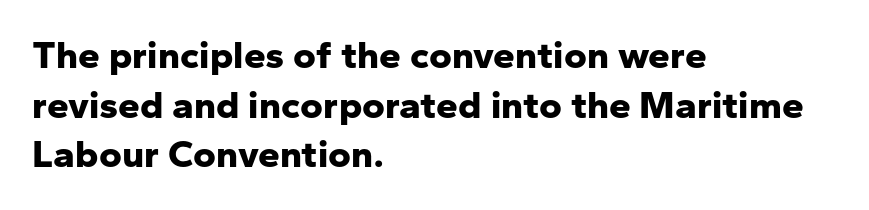
{"serif": "no", "italic": "no", "bold": "yes", "weight": "bold", "width": "normal", "stroke_contrast": "low", "x_height": "medium", "monospaced": "no", "underline": "no", "align": "left", "line_spacing": "normal", "line_spacing_ratio": 1.27, "letter_spacing": "normal", "letter_spacing_em": 0.0, "glyph_px": 39}
